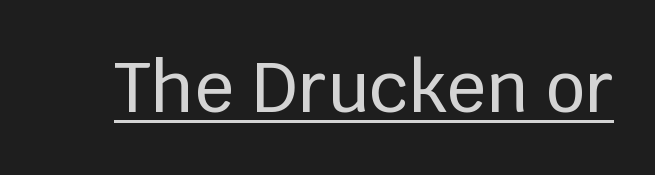
Q: Is the text italic (slanted)? A: No, it is upright.
Q: Is the typeface a serif or a sans-serif typeface? A: Sans-serif.
Q: Is the text underlined? A: Yes.
Q: Is the spacing between letters normal or unusually wide? A: Normal.
Q: Width (condensed, normal, or wide)? A: Normal.
Q: Stroke contrast? A: Low.
Q: x-height? A: Large.
Q: Monospaced? A: No.
